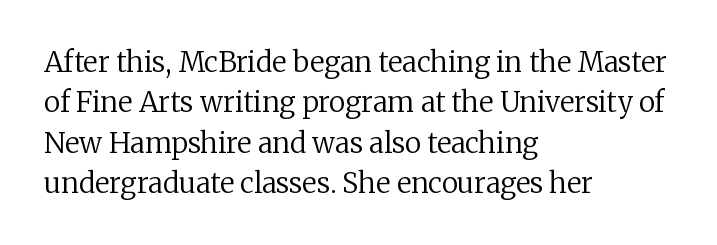
Q: Is the text bold? A: No.
Q: Is the text italic (slanted)? A: No, it is upright.
Q: Is the typeface a serif or a sans-serif typeface? A: Serif.
Q: Is the text underlined? A: No.
Q: How is the paragraph aligned? A: Left-aligned.
Q: Is the spacing between letters normal or unusually wide? A: Normal.
Q: Is the spacing between lines tight, normal or loose? A: Normal.
Q: Width (condensed, normal, or wide)? A: Normal.
Q: Stroke contrast? A: Low.
Q: x-height? A: Medium.
Q: Monospaced? A: No.
